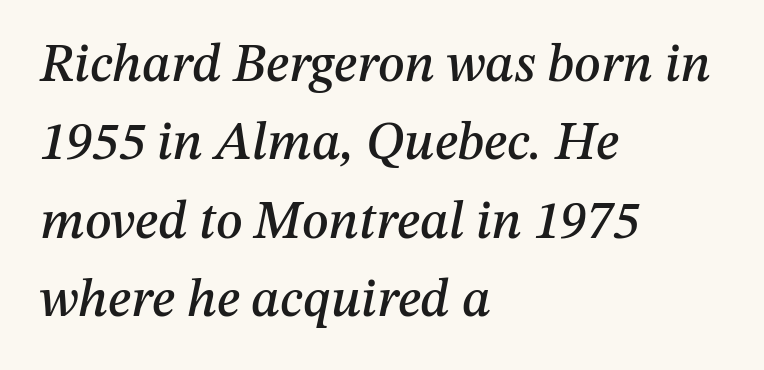
The image shows 53 px text type, italic (leaning right); set left-aligned, normal line spacing (1.48x), normal letter spacing, not underlined; medium stroke contrast and a medium x-height.
